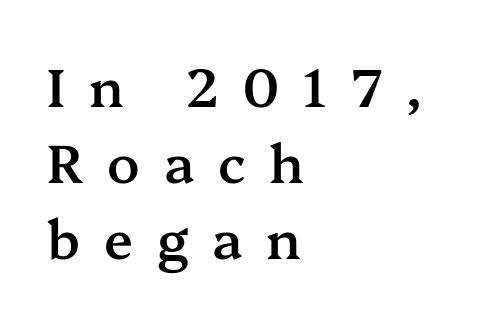
The image shows 53 px semibold serif type, upright; set left-aligned, normal line spacing (1.43x), unusually wide letter spacing (+0.45 em), not underlined; medium stroke contrast and a medium x-height.
